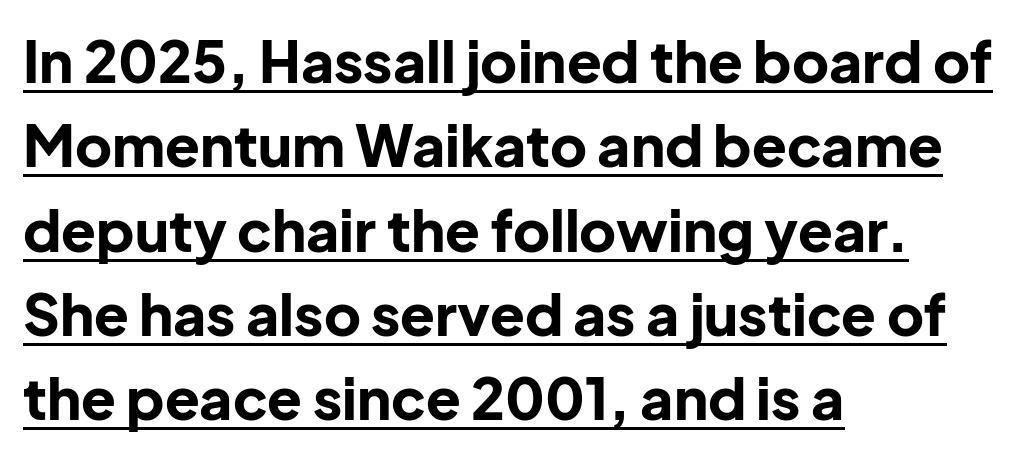
{"serif": "no", "italic": "no", "bold": "yes", "weight": "bold", "width": "normal", "stroke_contrast": "low", "x_height": "medium", "monospaced": "no", "underline": "yes", "align": "left", "line_spacing": "normal", "line_spacing_ratio": 1.48, "letter_spacing": "normal", "letter_spacing_em": 0.0, "glyph_px": 57}
